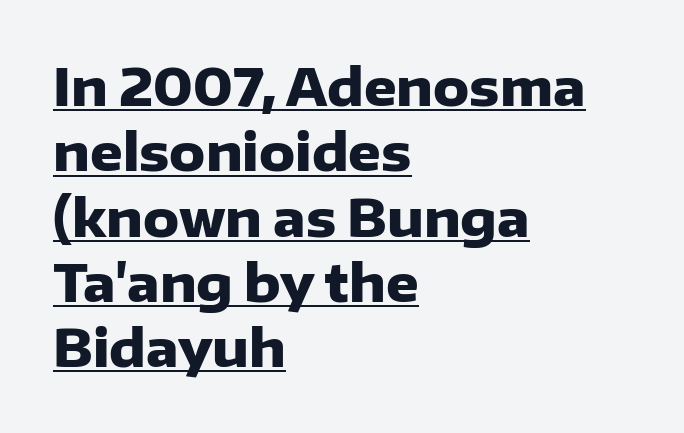
The specimen includes a rule beneath the text block's lines. Summary of vertical rhythm: regular, with standard interline spacing. The sample has been set heavy, in full bold. Alignment: flush left. The typography opts for an upright posture over an oblique one. These lines are rendered in a variable-pitch font.
